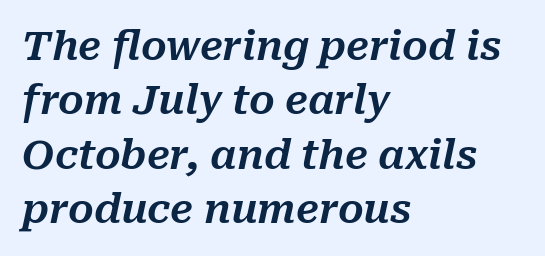
The image shows 40 px text type, italic (leaning right); set left-aligned, normal line spacing (1.36x), normal letter spacing, not underlined; medium stroke contrast and a medium x-height.
